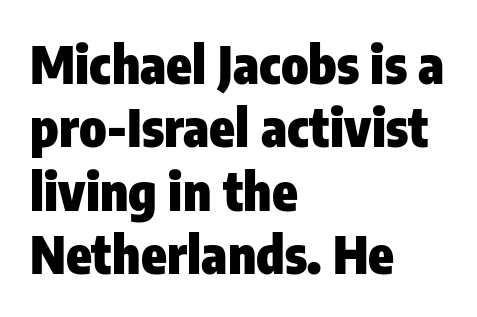
The image shows 52 px heavy, condensed sans-serif type, upright; set left-aligned, line spacing 1.22x, normal letter spacing, not underlined; low stroke contrast and a medium x-height.
